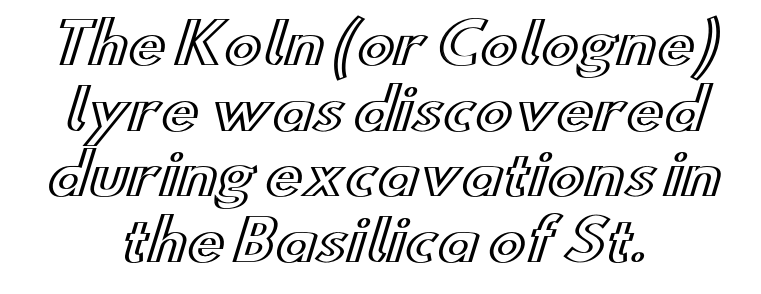
The image shows 56 px wide type; set centered, line spacing 1.17x, normal letter spacing, not underlined; a small x-height.
